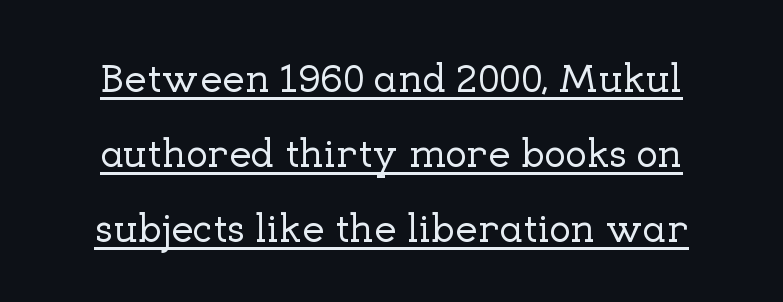
Neither beginnings nor endings align; midpoints do. Every stem runs plumb, perpendicular to the baseline. The letterforms sit shoulder to shoulder at normal distance. You could not count columns in this text — the font is proportionally spaced.
